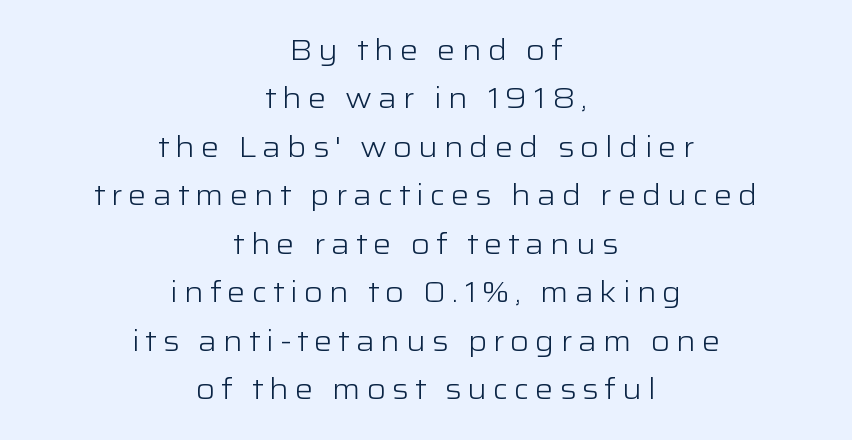
These glyphs show unthickened strokes, regular width or finer. Inter-character spacing is expanded well beyond the font's built-in metrics. You can tell from the bare stems that sans-serif type was used. Interline gaps are of average width in this sample. Quick note: not italic, upright. Line starts and ends both wander, symmetrically.
